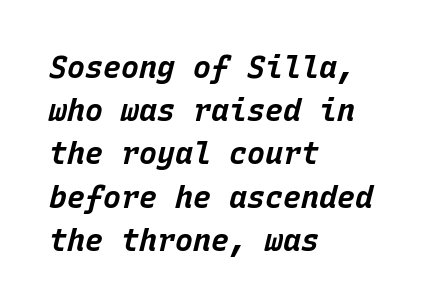
You'd pick this weight for a headline — it's a proper bold. Inter-character spacing is left at the font's built-in metrics. Plain, unruled lines of type. The glyphs look as if they've been sheared to an angle. Typeset ragged right — the left edge is the straight one.
